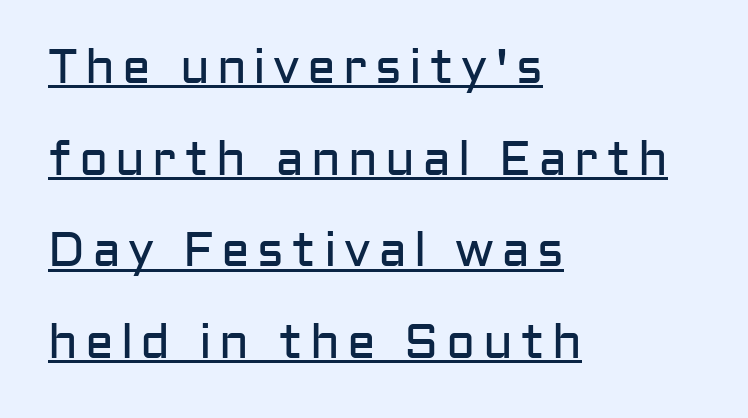
Q: Is the text bold? A: No.
Q: Is the text italic (slanted)? A: No, it is upright.
Q: Is the typeface a serif or a sans-serif typeface? A: Sans-serif.
Q: Is the text underlined? A: Yes.
Q: How is the paragraph aligned? A: Left-aligned.
Q: Is the spacing between lines tight, normal or loose? A: Loose.
Q: Width (condensed, normal, or wide)? A: Normal.
Q: Stroke contrast? A: Low.
Q: x-height? A: Medium.
Q: Monospaced? A: No.
